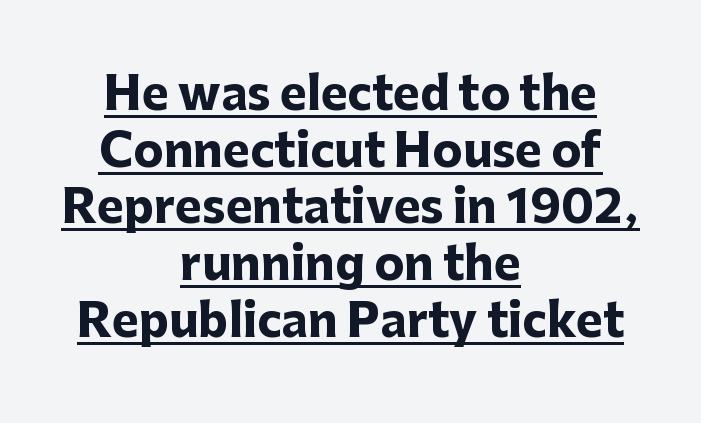
Q: Is the text bold? A: Yes.
Q: Is the text italic (slanted)? A: No, it is upright.
Q: Is the typeface a serif or a sans-serif typeface? A: Sans-serif.
Q: Is the text underlined? A: Yes.
Q: How is the paragraph aligned? A: Centered.
Q: Is the spacing between letters normal or unusually wide? A: Normal.
Q: Is the spacing between lines tight, normal or loose? A: Normal.
Q: Width (condensed, normal, or wide)? A: Normal.
Q: Stroke contrast? A: Low.
Q: x-height? A: Medium.
Q: Monospaced? A: No.
